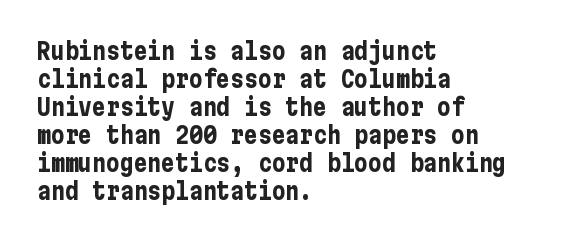
Look at the stroke-to-counter ratio: heavy, a bold. Ordinary non-slanted type is in use. The baseline area is clear. The setting favours the left margin, as ordinary paragraphs usually do. Look at the tracking — it's just the regular setting, nothing added.
